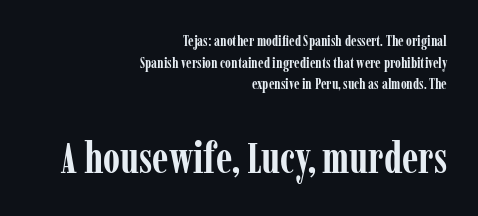
{"serif": "yes", "italic": "no", "bold": "yes", "weight": "semibold", "width": "condensed", "stroke_contrast": "low", "x_height": "medium", "monospaced": "no", "underline": "no", "align": "right", "line_spacing": "normal", "line_spacing_ratio": 1.45, "letter_spacing": "normal", "letter_spacing_em": 0.0, "larger_block": "second", "size_ratio": 2.93, "glyph_px": 44}
